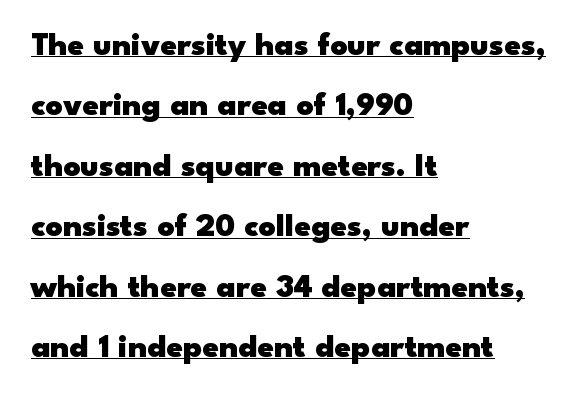
The image shows 33 px heavy, wide sans-serif type, upright; set left-aligned, line spacing 1.83x, normal letter spacing, underlined; low stroke contrast and a small x-height.
